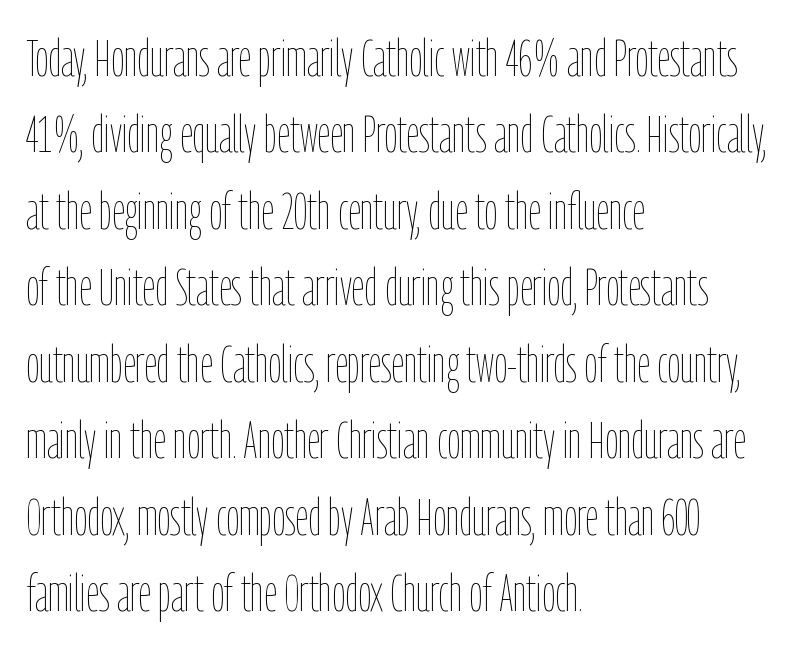
Line beginnings align vertically; line endings do not. Reading down the column, the eye jumps a familiar distance to each next line. A typesetter would call this proportional, since set widths differ per character. The zone under the glyphs is completely vacant.
